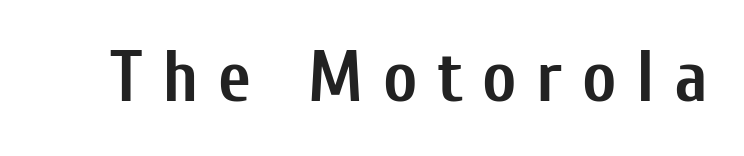
The image shows 72 px semibold, condensed sans-serif type, upright; set unusually wide letter spacing (+0.27 em), not underlined; low stroke contrast and a medium x-height.
